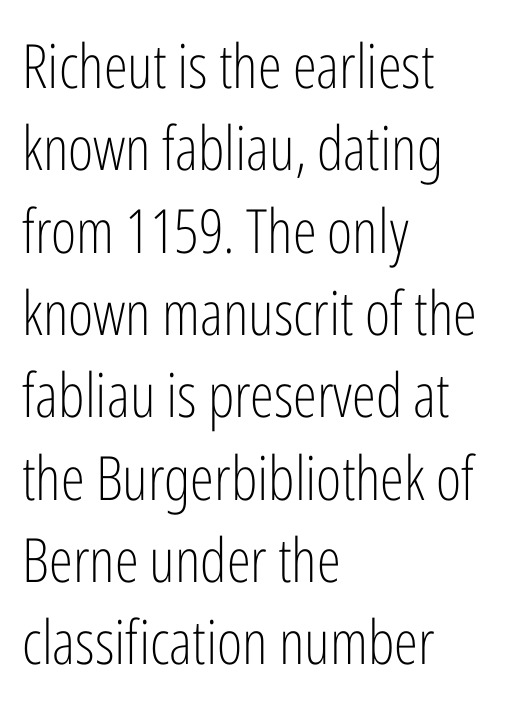
Nope, not italic — everything's standing straight. The characters are drawn with everyday or finer stroke widths. Just letters on the line, the space beneath them empty. Leading matches the norm, producing a regular column.
